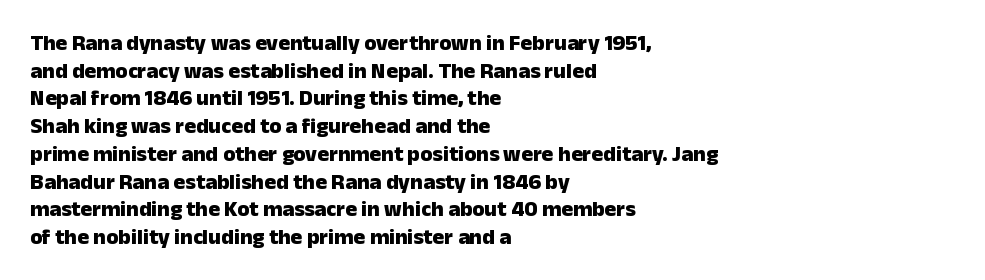
These words are printed bold, with thick strokes throughout. The string is rendered with underlining switched off. What's the leading like? Ordinary, nothing unusual. Tracking value appears to be zero — textbook default spacing. This rendering uses left alignment, leaving the right contour irregular. Every stem runs plumb, perpendicular to the baseline.
